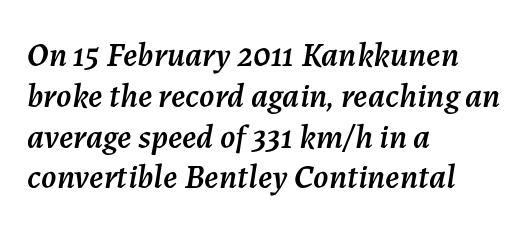
{"italic": "yes", "lean": "right", "slant_degrees": 7, "width": "normal", "stroke_contrast": "medium", "x_height": "medium", "monospaced": "no", "underline": "no", "align": "left", "line_spacing_ratio": 1.2, "letter_spacing": "normal", "letter_spacing_em": 0.0, "glyph_px": 34}
